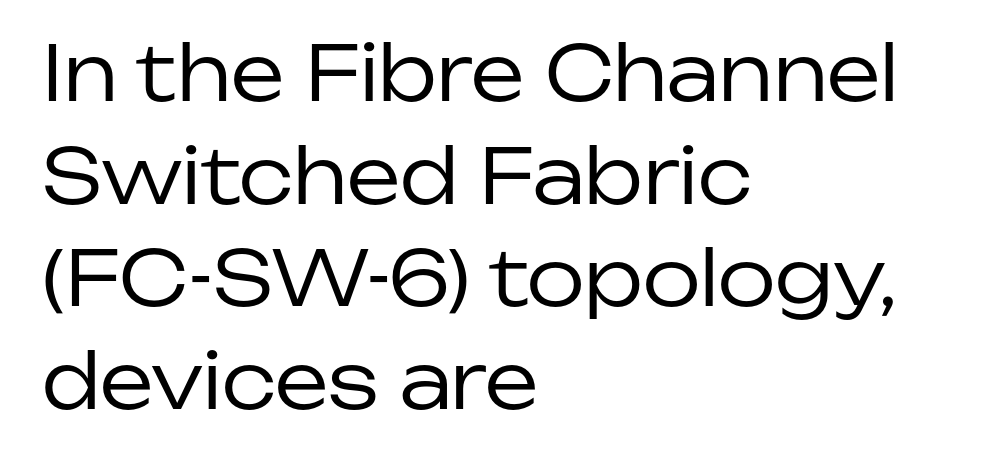
{"serif": "no", "italic": "no", "bold": "no", "weight": "regular", "width": "normal", "stroke_contrast": "low", "x_height": "medium", "monospaced": "no", "underline": "no", "align": "left", "line_spacing": "normal", "line_spacing_ratio": 1.35, "letter_spacing": "normal", "letter_spacing_em": 0.0, "glyph_px": 76}
